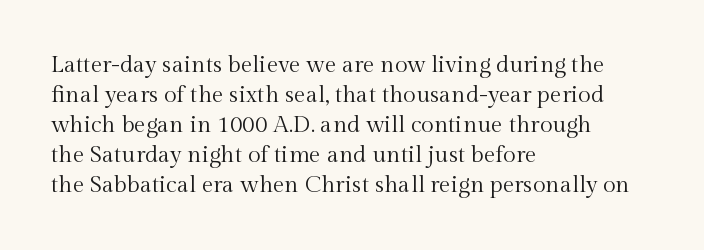
The lines are quadded left. The font sits on the lighter half of the weight spectrum, regular included. Tracking here is standard; glyphs follow each other at the usual distance. Italic? Not at all — the glyphs are vertical. Rule under the text: the space is simply empty.
